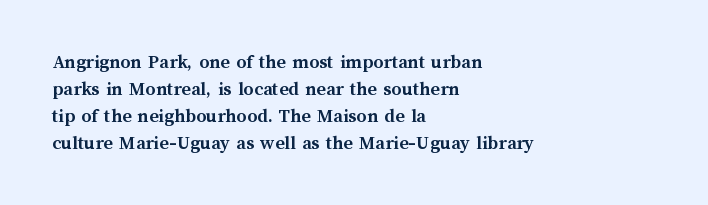
{"italic": "no", "bold": "yes", "underline": "no", "align": "left", "line_spacing": "normal", "line_spacing_ratio": 1.35, "letter_spacing": "normal", "letter_spacing_em": 0.0, "glyph_px": 20}
